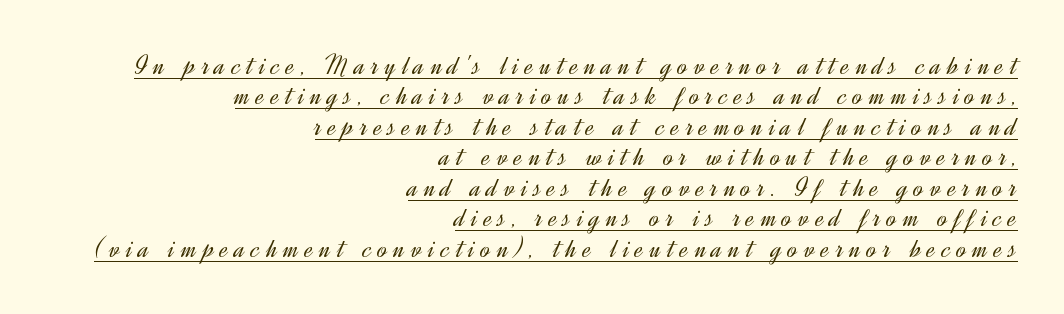
A baseline rule has been typeset under these characters. You could only call the tracking loose — the letters float apart. What's the leading like? Squeezed, with rows nearly overlapping. Layout note: lines flush right.
